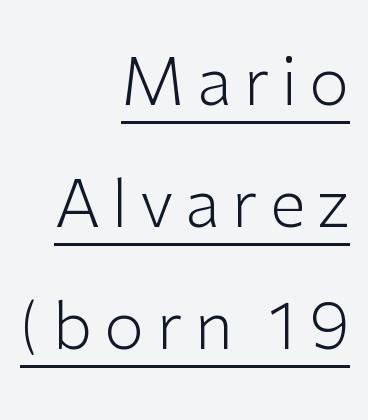
Q: Is the text bold? A: No.
Q: Is the text italic (slanted)? A: No, it is upright.
Q: Is the typeface a serif or a sans-serif typeface? A: Sans-serif.
Q: Is the text underlined? A: Yes.
Q: How is the paragraph aligned? A: Right-aligned.
Q: Width (condensed, normal, or wide)? A: Normal.
Q: Stroke contrast? A: Low.
Q: x-height? A: Medium.
Q: Monospaced? A: No.
